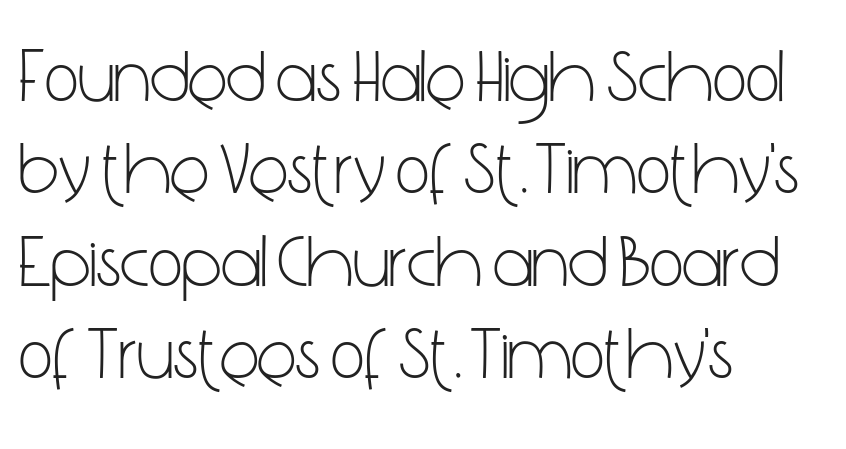
Q: Is the text bold? A: No.
Q: Is the text italic (slanted)? A: No, it is upright.
Q: Is the typeface a serif or a sans-serif typeface? A: Sans-serif.
Q: Is the text underlined? A: No.
Q: How is the paragraph aligned? A: Left-aligned.
Q: Is the spacing between letters normal or unusually wide? A: Normal.
Q: Is the spacing between lines tight, normal or loose? A: Normal.
Q: Width (condensed, normal, or wide)? A: Condensed.
Q: Stroke contrast? A: Low.
Q: x-height? A: Medium.
Q: Monospaced? A: No.
